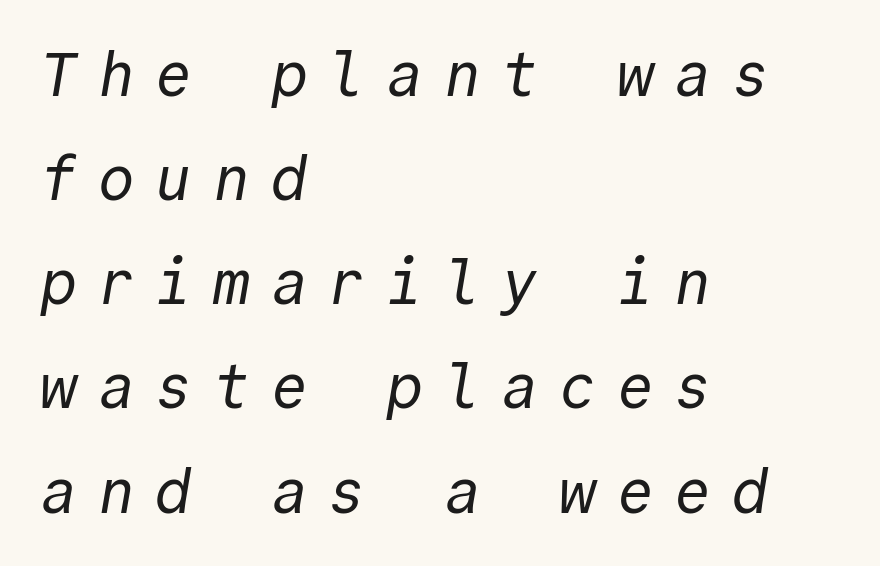
Q: Is the text bold? A: No.
Q: Is the typeface a serif or a sans-serif typeface? A: Sans-serif.
Q: Is the text underlined? A: No.
Q: How is the paragraph aligned? A: Left-aligned.
Q: Is the spacing between letters normal or unusually wide? A: Unusually wide.
Q: Is the spacing between lines tight, normal or loose? A: Normal.
Q: Width (condensed, normal, or wide)? A: Normal.
Q: x-height? A: Medium.
Q: Monospaced? A: Yes.
